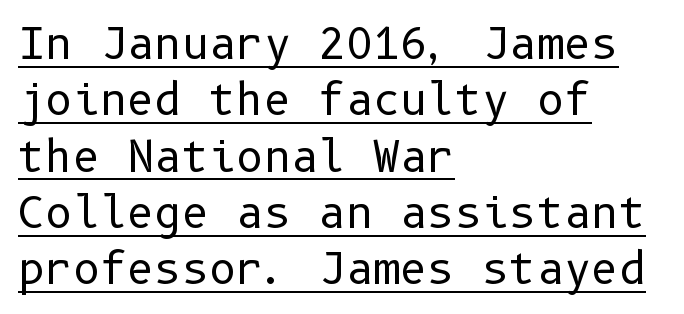
Q: Is the text bold? A: No.
Q: Is the text italic (slanted)? A: No, it is upright.
Q: Is the typeface a serif or a sans-serif typeface? A: Sans-serif.
Q: Is the text underlined? A: Yes.
Q: How is the paragraph aligned? A: Left-aligned.
Q: Is the spacing between letters normal or unusually wide? A: Normal.
Q: Is the spacing between lines tight, normal or loose? A: Normal.
Q: Width (condensed, normal, or wide)? A: Normal.
Q: Stroke contrast? A: Low.
Q: x-height? A: Medium.
